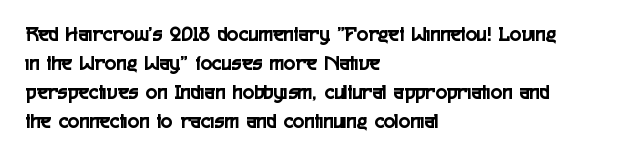
Q: Is the text italic (slanted)? A: No, it is upright.
Q: Is the text underlined? A: No.
Q: How is the paragraph aligned? A: Left-aligned.
Q: Is the spacing between letters normal or unusually wide? A: Normal.
Q: Is the spacing between lines tight, normal or loose? A: Normal.
